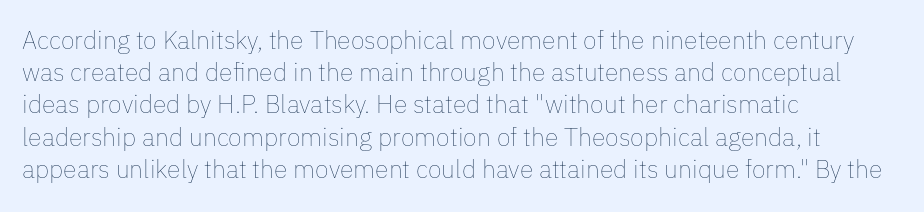
The image shows 25 px text type, upright; set left-aligned, normal line spacing (1.29x), normal letter spacing, not underlined.
